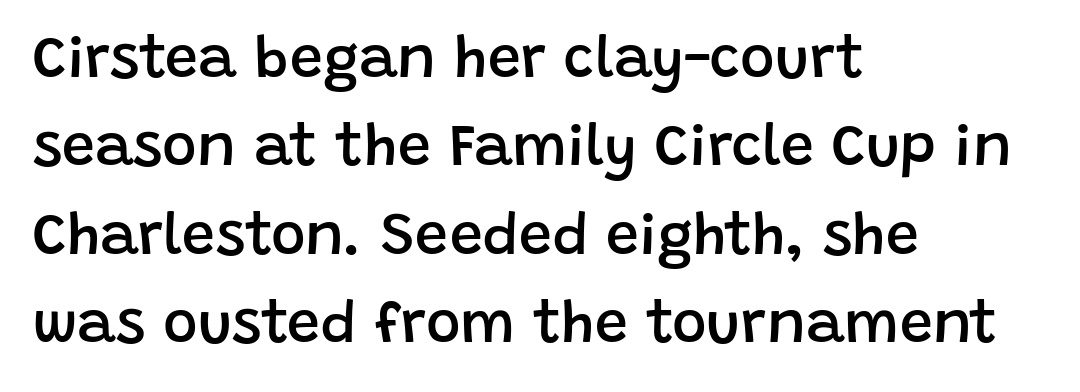
How are the letters spaced? Ordinarily, with no added tracking. If you drew a line through each stem, it would be perfectly vertical. Honestly, the row spacing looks completely unremarkable. The letters are semibold — heavier than regular but short of a full bold. A clean baseline with only descenders dipping below it. This sample is left-justified, so line endings fall wherever the words run out.
